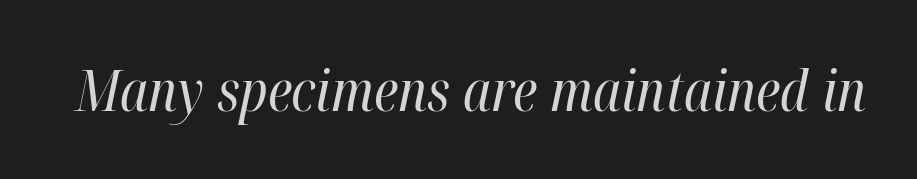
Q: Is the text bold? A: No.
Q: Is the text italic (slanted)? A: Yes, it leans right by about 12 degrees.
Q: Is the text underlined? A: No.
Q: Is the spacing between letters normal or unusually wide? A: Normal.
Q: Width (condensed, normal, or wide)? A: Condensed.
Q: Stroke contrast? A: High.
Q: x-height? A: Medium.
Q: Monospaced? A: No.
